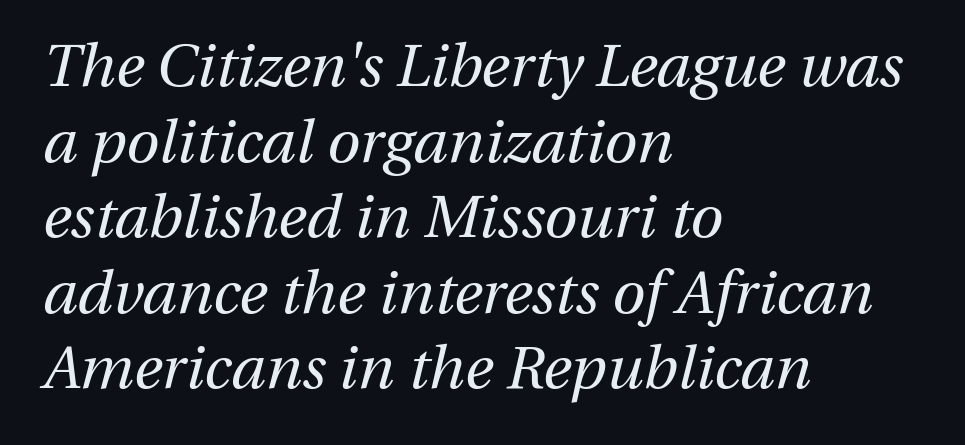
Q: Is the text bold? A: No.
Q: Is the text italic (slanted)? A: Yes, it leans right by about 13 degrees.
Q: Is the text underlined? A: No.
Q: How is the paragraph aligned? A: Left-aligned.
Q: Is the spacing between letters normal or unusually wide? A: Normal.
Q: Is the spacing between lines tight, normal or loose? A: Normal.
Q: Width (condensed, normal, or wide)? A: Normal.
Q: Stroke contrast? A: Medium.
Q: x-height? A: Medium.
Q: Monospaced? A: No.
